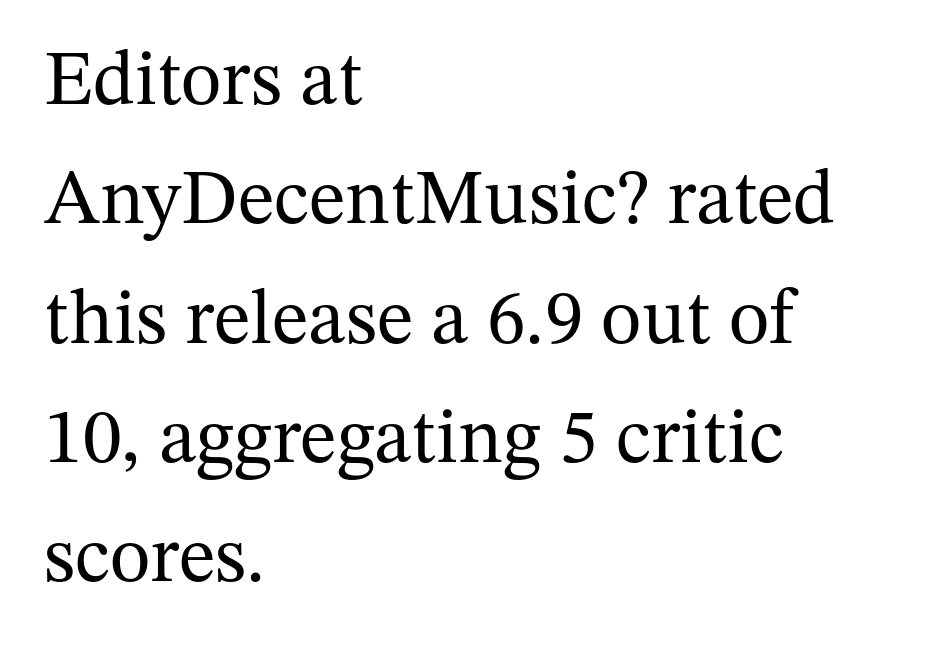
{"serif": "yes", "italic": "no", "bold": "no", "weight": "regular", "width": "normal", "stroke_contrast": "medium", "x_height": "medium", "monospaced": "no", "underline": "no", "align": "left", "line_spacing": "normal", "line_spacing_ratio": 1.53, "letter_spacing": "normal", "letter_spacing_em": 0.0, "glyph_px": 78}
